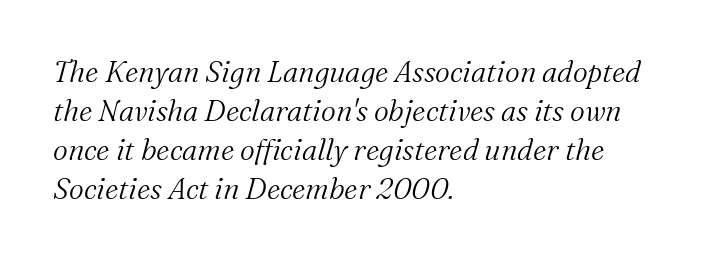
{"serif": "yes", "italic": "yes", "lean": "right", "slant_degrees": 16, "bold": "no", "weight": "light", "width": "normal", "stroke_contrast": "medium", "x_height": "medium", "monospaced": "no", "underline": "no", "align": "left", "line_spacing": "normal", "line_spacing_ratio": 1.35, "letter_spacing": "normal", "letter_spacing_em": 0.0, "glyph_px": 29}
